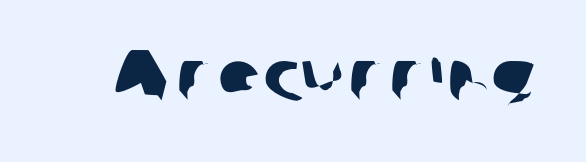
The image shows 73 px sans-serif type; set normal letter spacing, not underlined; low stroke contrast and a medium x-height.
